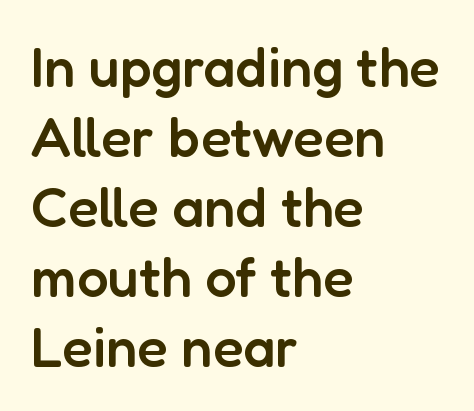
The image shows 56 px semibold sans-serif type, upright; set left-aligned, normal line spacing (1.25x), normal letter spacing, not underlined; low stroke contrast and a medium x-height.
